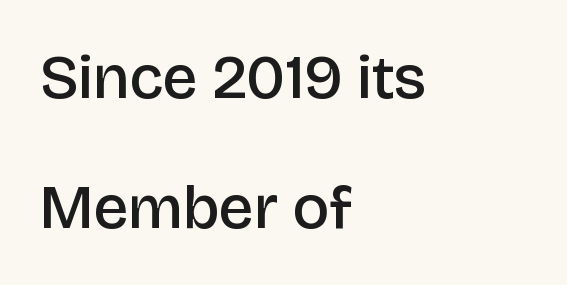
The face used here is a semibold: visibly heavier than regular, lighter than bold. Character widths vary here, with narrow letters taking less room than wide ones. The strip under each line holds only bare page. I'd call this a sans setting — the letters go barefoot. Summary of vertical rhythm: relaxed, with wide interline spacing.
